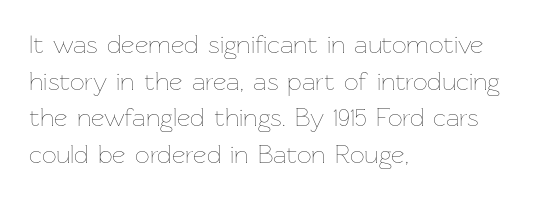
Q: Is the text bold? A: No.
Q: Is the text italic (slanted)? A: No, it is upright.
Q: Is the text underlined? A: No.
Q: How is the paragraph aligned? A: Left-aligned.
Q: Is the spacing between letters normal or unusually wide? A: Normal.
Q: Is the spacing between lines tight, normal or loose? A: Normal.
